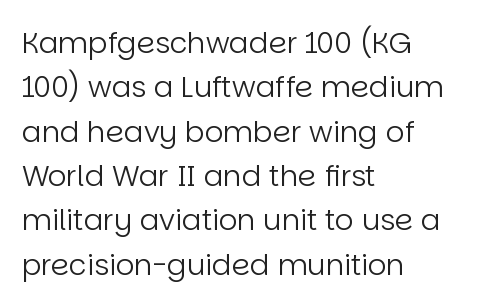
{"serif": "no", "italic": "no", "bold": "no", "weight": "regular", "width": "normal", "stroke_contrast": "low", "x_height": "large", "monospaced": "no", "underline": "no", "align": "left", "line_spacing": "normal", "line_spacing_ratio": 1.53, "letter_spacing": "normal", "letter_spacing_em": 0.0, "glyph_px": 29}
